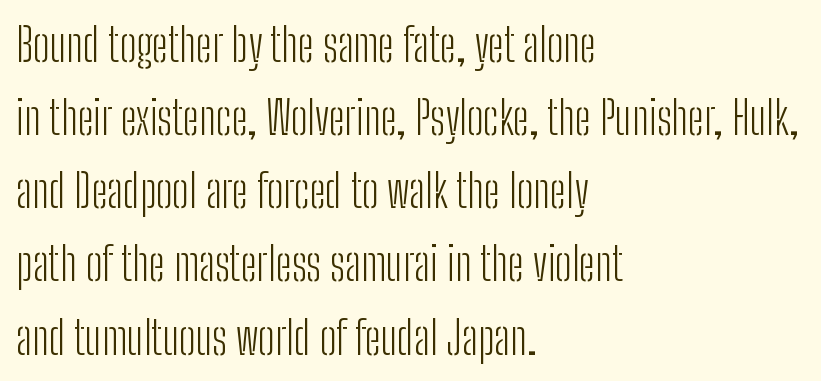
Descenders hang freely into open space. Serif or sans? Sans — the stroke terminals are bare. Varying glyph widths throughout — classic text-font behaviour. Weight: in the light-to-regular range. Italic? Not at all — the glyphs are vertical. Layout note: lines flush left.
